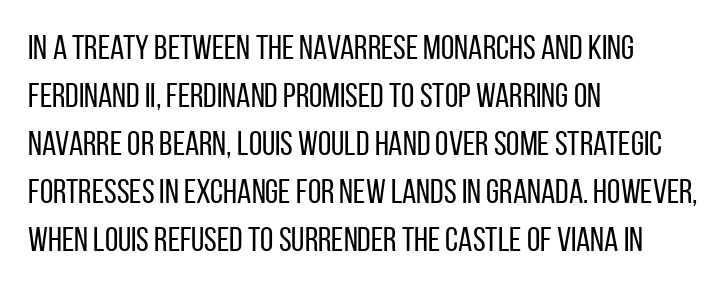
Q: Is the text bold? A: No.
Q: Is the text italic (slanted)? A: No, it is upright.
Q: Is the typeface a serif or a sans-serif typeface? A: Sans-serif.
Q: Is the text underlined? A: No.
Q: How is the paragraph aligned? A: Left-aligned.
Q: Is the spacing between letters normal or unusually wide? A: Normal.
Q: Is the spacing between lines tight, normal or loose? A: Normal.
Q: Width (condensed, normal, or wide)? A: Condensed.
Q: Stroke contrast? A: Low.
Q: x-height? A: Large.
Q: Monospaced? A: No.
